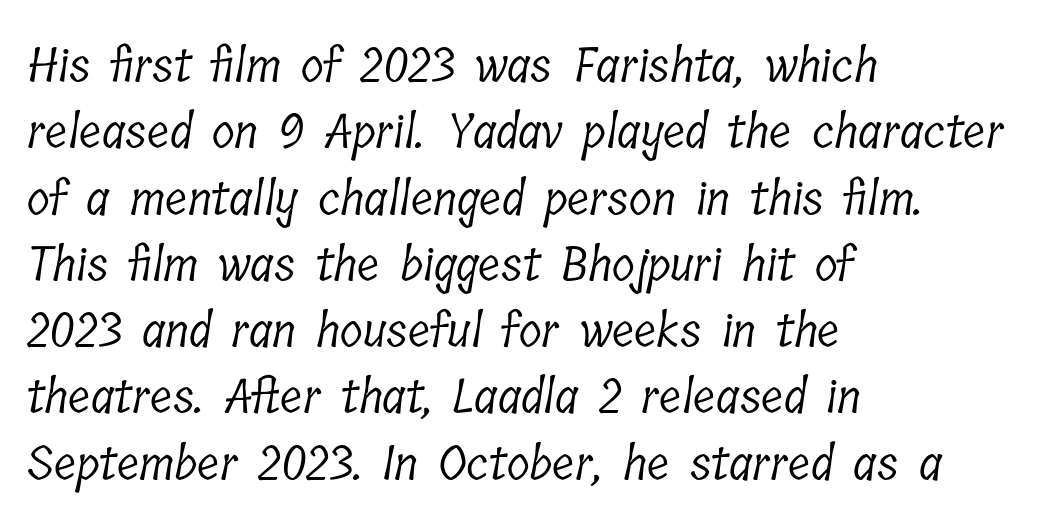
{"serif": "yes", "bold": "no", "weight": "light", "width": "condensed", "stroke_contrast": "low", "x_height": "medium", "monospaced": "no", "underline": "no", "align": "left", "line_spacing": "normal", "line_spacing_ratio": 1.41, "letter_spacing": "normal", "letter_spacing_em": 0.0, "glyph_px": 47}
